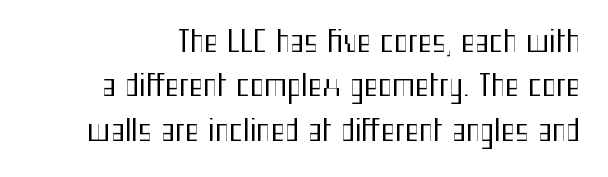
{"serif": "no", "italic": "no", "bold": "no", "weight": "regular", "width": "condensed", "stroke_contrast": "medium", "x_height": "medium", "monospaced": "no", "underline": "no", "line_spacing": "normal", "line_spacing_ratio": 1.48, "letter_spacing": "normal", "letter_spacing_em": 0.0, "glyph_px": 30}
